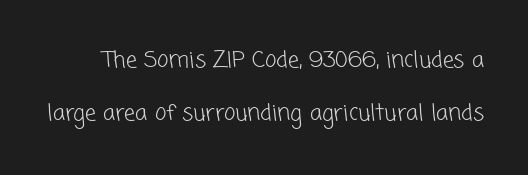
Q: Is the text bold? A: No.
Q: Is the text underlined? A: No.
Q: Is the spacing between letters normal or unusually wide? A: Normal.
Q: Is the spacing between lines tight, normal or loose? A: Loose.
